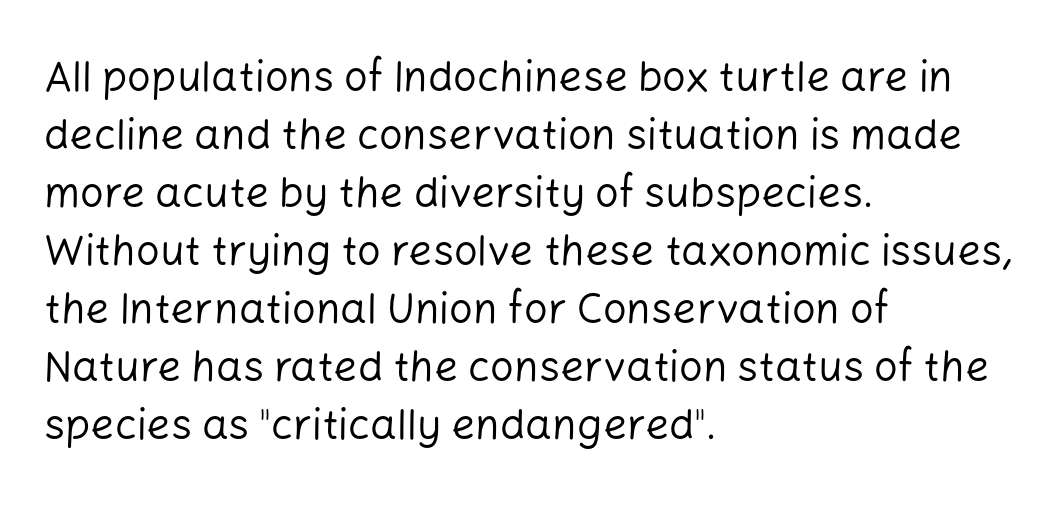
The image shows 42 px regular-weight sans-serif type, upright; set left-aligned, normal line spacing (1.38x), normal letter spacing, not underlined; low stroke contrast and a medium x-height.
